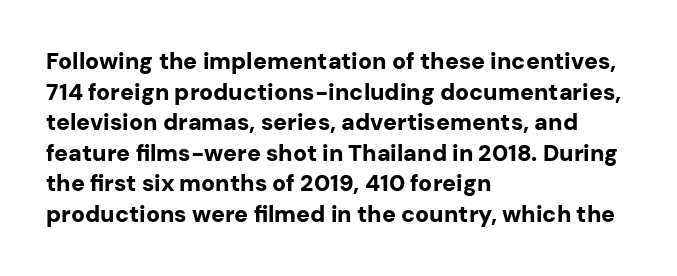
{"italic": "no", "bold": "yes", "underline": "no", "align": "left", "line_spacing": "normal", "line_spacing_ratio": 1.33, "letter_spacing": "normal", "letter_spacing_em": 0.0, "glyph_px": 23}
